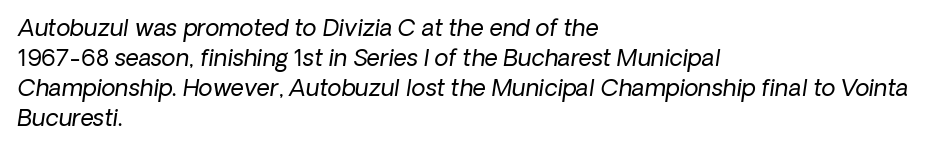
{"italic": "yes", "lean": "right", "slant_degrees": 8, "bold": "no", "underline": "no", "align": "left", "line_spacing": "normal", "line_spacing_ratio": 1.3, "letter_spacing": "normal", "letter_spacing_em": 0.0, "glyph_px": 23}
